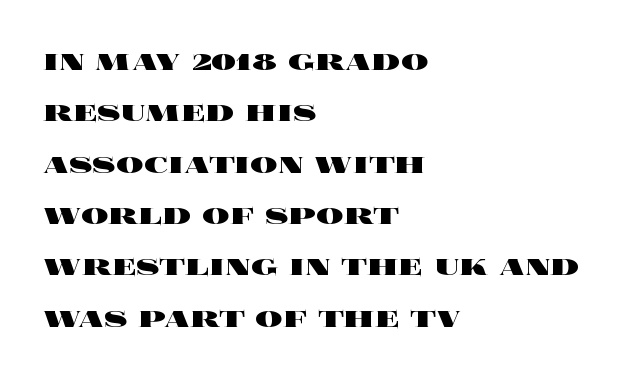
The image shows 34 px heavy, wide type, upright; set left-aligned, normal line spacing (1.51x), normal letter spacing, not underlined; a large x-height.
